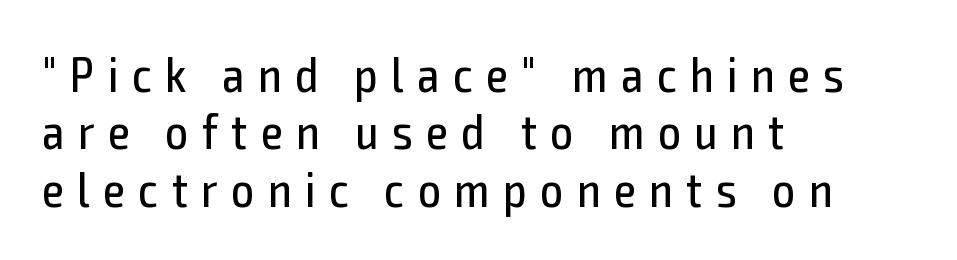
{"serif": "no", "italic": "no", "bold": "no", "weight": "regular", "width": "condensed", "x_height": "medium", "monospaced": "no", "underline": "no", "align": "left", "line_spacing": "tight", "line_spacing_ratio": 1.15, "letter_spacing": "wide", "letter_spacing_em": 0.27, "glyph_px": 50}
